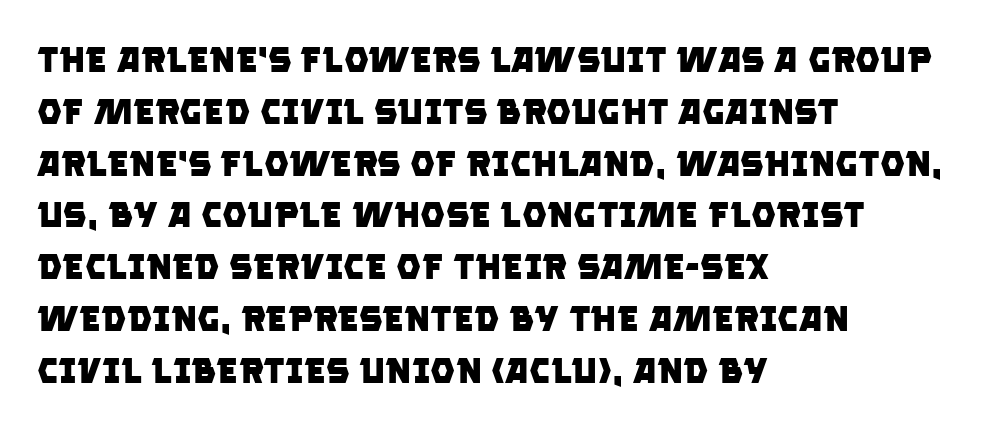
{"serif": "no", "bold": "yes", "weight": "heavy", "width": "normal", "stroke_contrast": "low", "x_height": "large", "monospaced": "no", "underline": "no", "align": "left", "line_spacing": "normal", "line_spacing_ratio": 1.48, "letter_spacing": "normal", "letter_spacing_em": 0.0, "glyph_px": 35}
